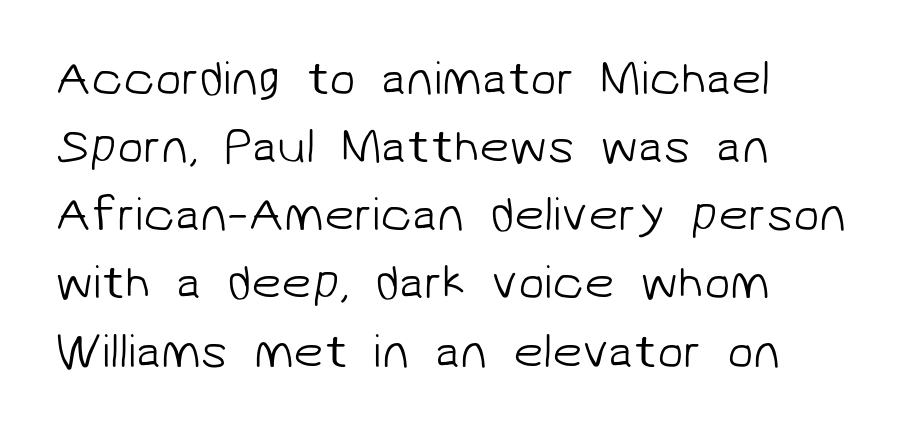
The image shows 48 px light sans-serif type; set left-aligned, normal line spacing (1.42x), normal letter spacing, not underlined; low stroke contrast and a medium x-height.
